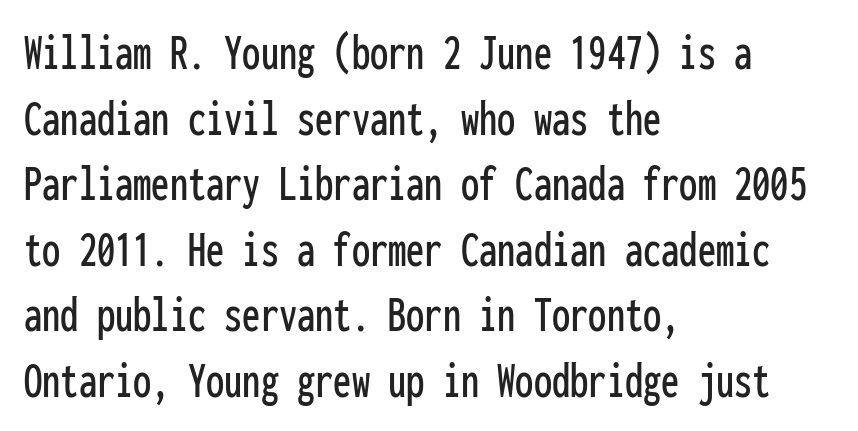
The image shows 52 px condensed sans-serif type, upright, monospaced; set left-aligned, normal line spacing (1.26x), normal letter spacing, not underlined; low stroke contrast and a medium x-height.
